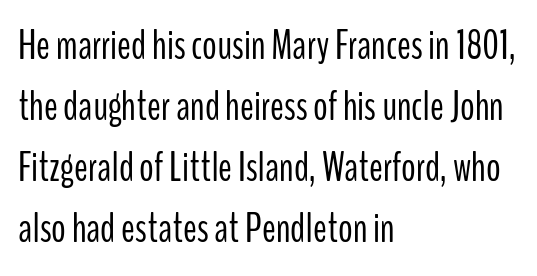
{"serif": "no", "italic": "no", "bold": "no", "weight": "light", "width": "condensed", "stroke_contrast": "low", "x_height": "medium", "monospaced": "no", "underline": "no", "align": "left", "line_spacing": "normal", "line_spacing_ratio": 1.49, "letter_spacing": "normal", "letter_spacing_em": 0.0, "glyph_px": 41}
